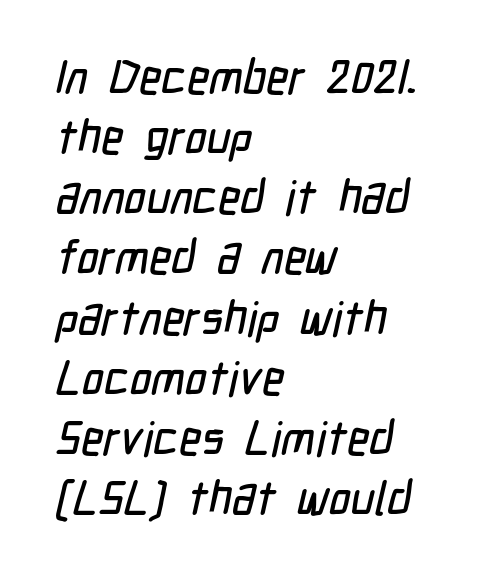
Where is the straight margin? On the left. Glance below the letters and you will spot only blank space. Proportional: the letters do not fall into vertical columns. Summary of vertical rhythm: regular, with standard interline spacing. What kind of face is this? One without serifs — a sans. You could call the tracking neutral — neither tight nor loose.
